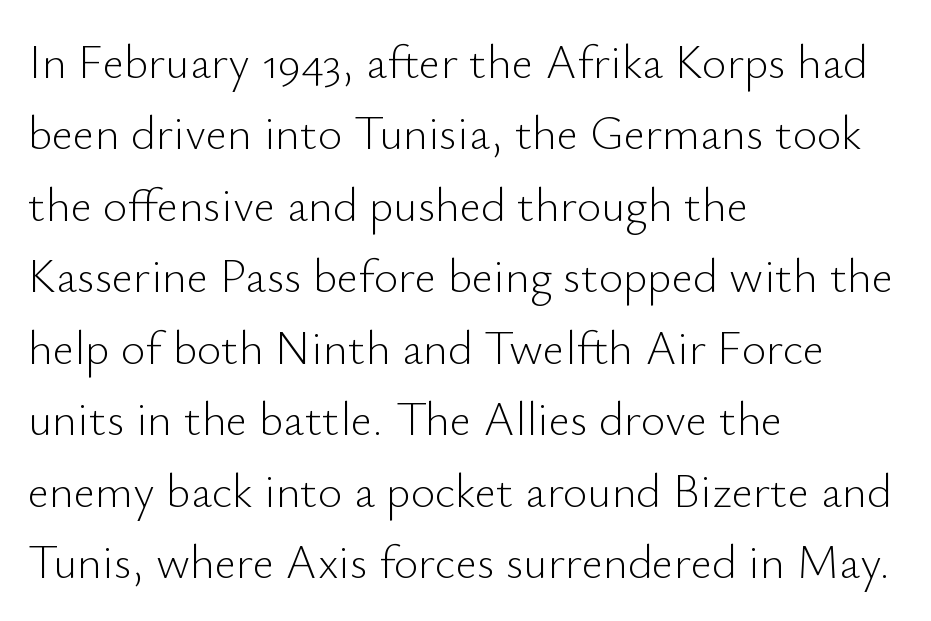
Q: Is the text bold? A: No.
Q: Is the text italic (slanted)? A: No, it is upright.
Q: Is the typeface a serif or a sans-serif typeface? A: Sans-serif.
Q: Is the text underlined? A: No.
Q: How is the paragraph aligned? A: Left-aligned.
Q: Is the spacing between letters normal or unusually wide? A: Normal.
Q: Is the spacing between lines tight, normal or loose? A: Normal.
Q: Width (condensed, normal, or wide)? A: Normal.
Q: Stroke contrast? A: Low.
Q: x-height? A: Small.
Q: Monospaced? A: No.
